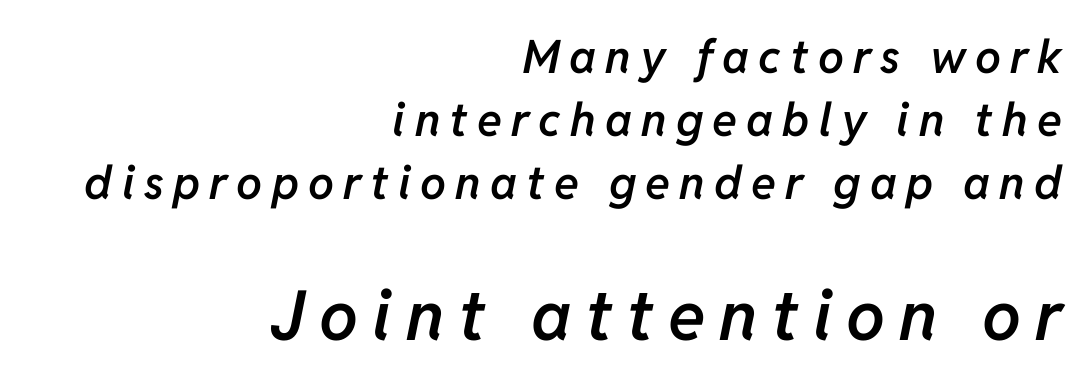
The image shows 69 px semibold type, italic (leaning right); set right-aligned, normal line spacing (1.37x), unusually wide letter spacing (+0.2 em), not underlined; the second (bottom) block is 1.5x larger; low stroke contrast and a medium x-height.
